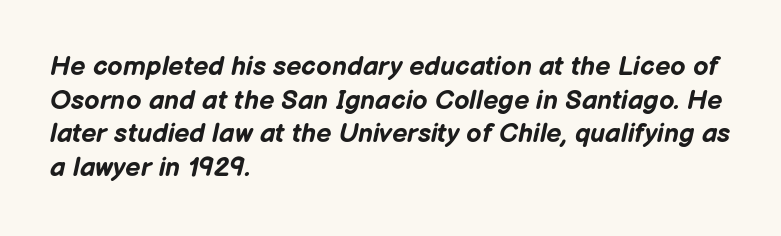
{"italic": "yes", "lean": "right", "slant_degrees": 12, "bold": "yes", "underline": "no", "align": "left", "line_spacing": "normal", "line_spacing_ratio": 1.25, "letter_spacing": "normal", "letter_spacing_em": 0.0, "glyph_px": 27}
